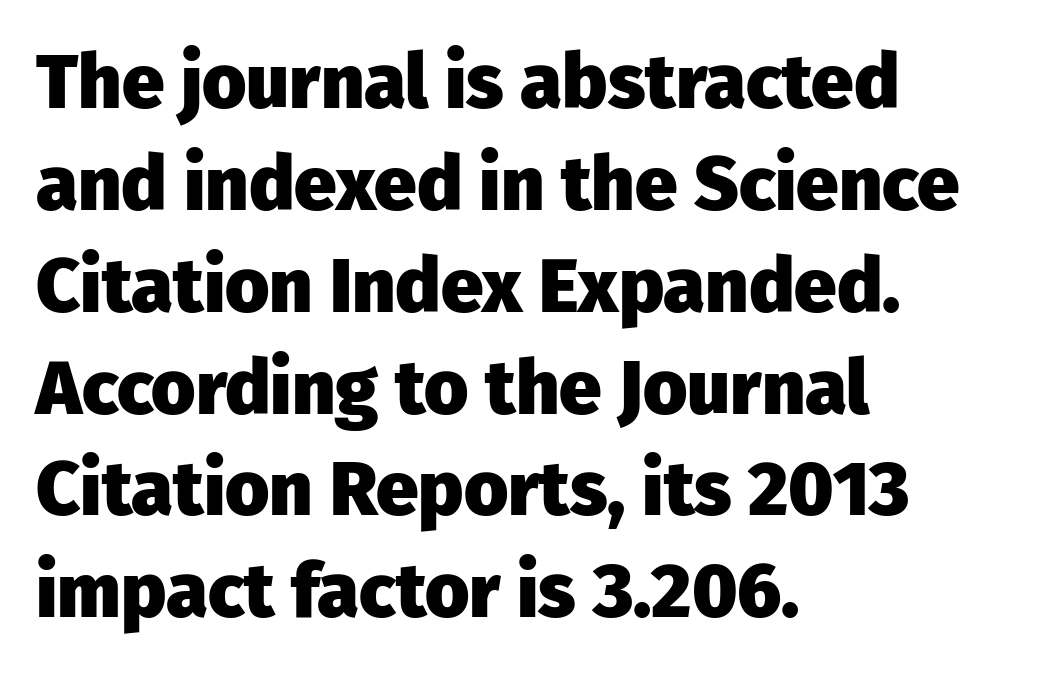
Q: Is the text bold? A: Yes.
Q: Is the text italic (slanted)? A: No, it is upright.
Q: Is the typeface a serif or a sans-serif typeface? A: Sans-serif.
Q: Is the text underlined? A: No.
Q: How is the paragraph aligned? A: Left-aligned.
Q: Is the spacing between letters normal or unusually wide? A: Normal.
Q: Is the spacing between lines tight, normal or loose? A: Normal.
Q: Width (condensed, normal, or wide)? A: Normal.
Q: Stroke contrast? A: Low.
Q: x-height? A: Medium.
Q: Monospaced? A: No.
